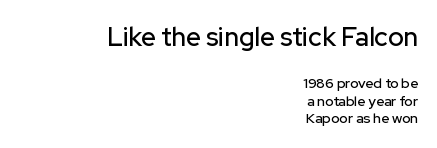
Q: Is the text italic (slanted)? A: No, it is upright.
Q: Is the text underlined? A: No.
Q: How is the paragraph aligned? A: Right-aligned.
Q: Is the spacing between letters normal or unusually wide? A: Normal.
Q: Is the spacing between lines tight, normal or loose? A: Normal.
Q: Which block of text is set in a larger size, the first (top) or the second (bottom)? A: The first (top) one.
